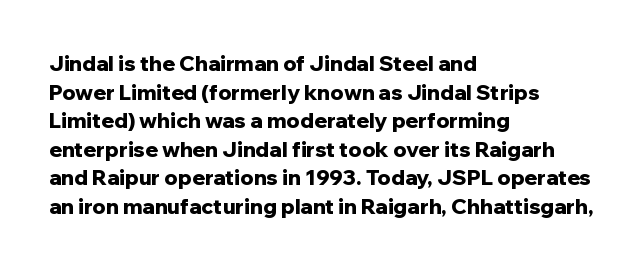
{"italic": "no", "bold": "yes", "underline": "no", "align": "left", "line_spacing": "normal", "line_spacing_ratio": 1.36, "letter_spacing": "normal", "letter_spacing_em": 0.0, "glyph_px": 21}
